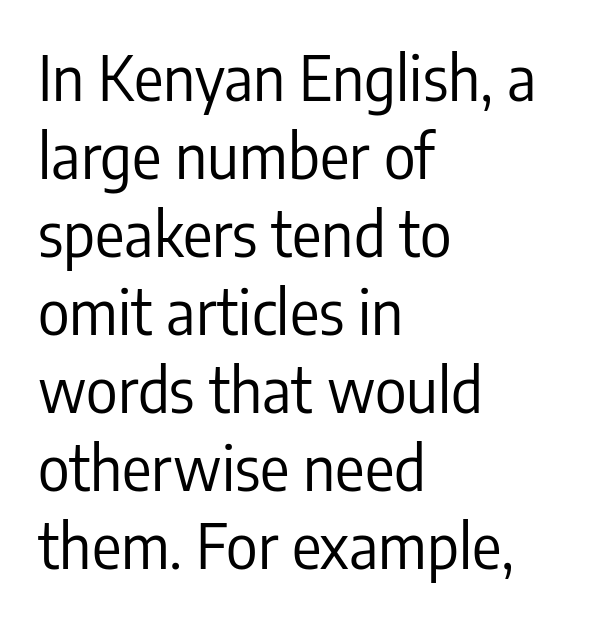
A sans-serif font was chosen for this passage. The area under the type is left untouched. Characters follow at the spacing the type designer built in. The typography opts for an upright posture over an oblique one.
